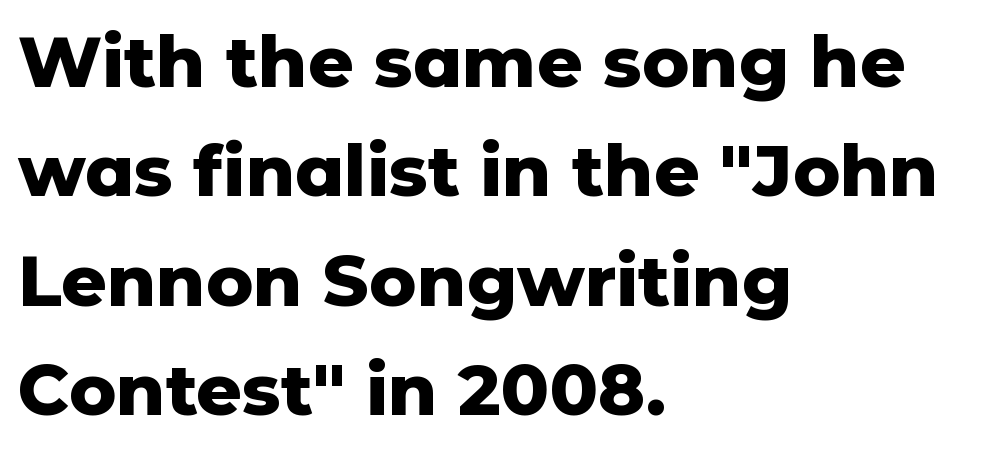
Is this a fixed-width face? No — the glyphs have proportional, varying widths. Strokes here are thick enough to call this a true bold. Posture: straight, roman, zero tilt. Descenders hang freely into open space. Is the letter spacing exaggerated? No — it looks like the ordinary default.
